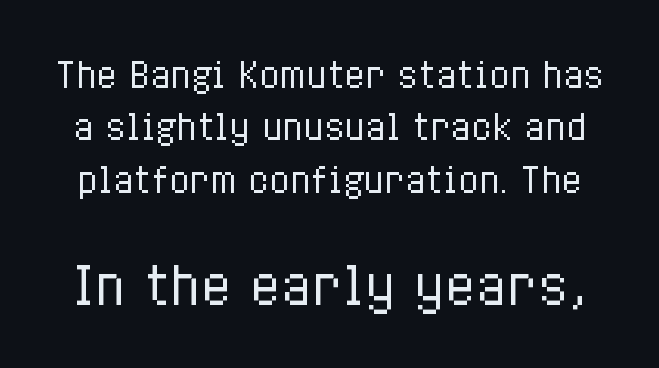
The image shows 51 px regular-weight, condensed type, upright; set normal line spacing (1.54x), normal letter spacing, not underlined; the second (bottom) block is 1.5x larger; low stroke contrast and a medium x-height.
